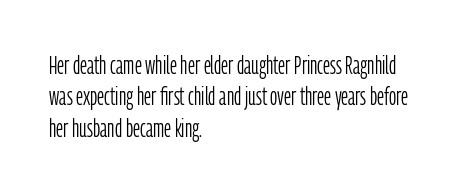
Q: Is the text bold? A: No.
Q: Is the text italic (slanted)? A: No, it is upright.
Q: Is the text underlined? A: No.
Q: How is the paragraph aligned? A: Left-aligned.
Q: Is the spacing between letters normal or unusually wide? A: Normal.
Q: Is the spacing between lines tight, normal or loose? A: Normal.
